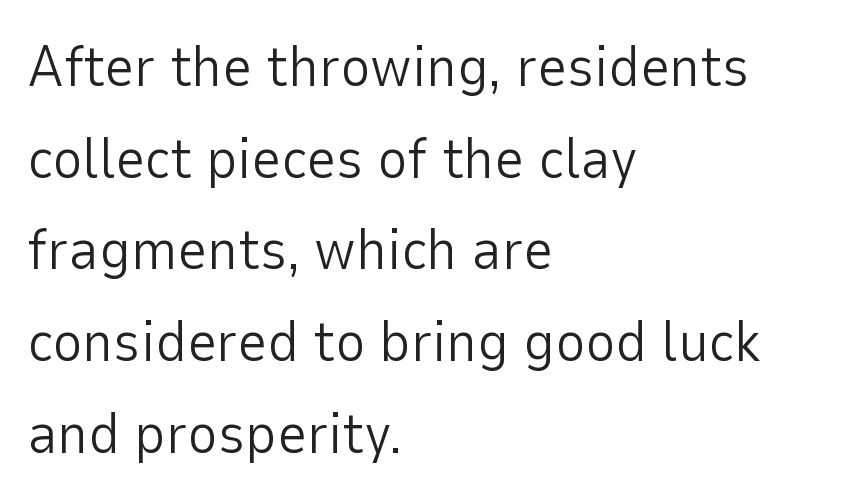
Rendered with straight, roman letterforms. The foot of each line stays bare and open. What stands out about the letter spacing? Nothing — it is the standard amount. No feet cap the strokes, marking this as sans-serif type.
